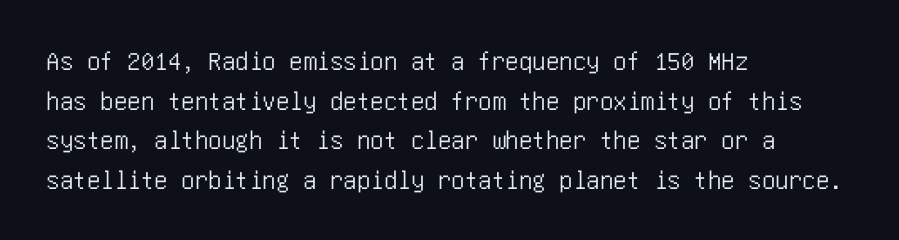
The image shows 27 px text type, upright; set left-aligned, normal line spacing (1.47x), normal letter spacing, not underlined.
